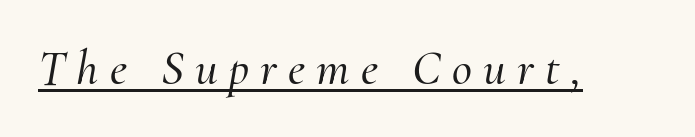
Q: Is the text italic (slanted)? A: Yes, it leans right by about 10 degrees.
Q: Is the typeface a serif or a sans-serif typeface? A: Serif.
Q: Is the text underlined? A: Yes.
Q: Is the spacing between letters normal or unusually wide? A: Unusually wide.
Q: Width (condensed, normal, or wide)? A: Normal.
Q: Stroke contrast? A: Medium.
Q: x-height? A: Small.
Q: Monospaced? A: No.
